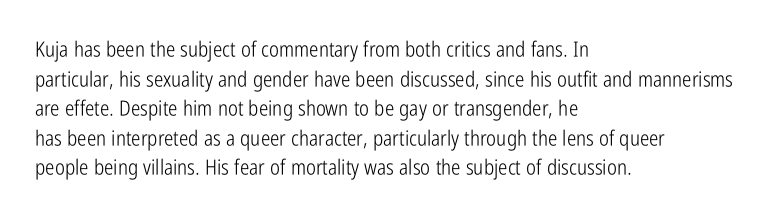
The image shows 21 px text type, upright; set left-aligned, normal line spacing (1.41x), normal letter spacing, not underlined.
